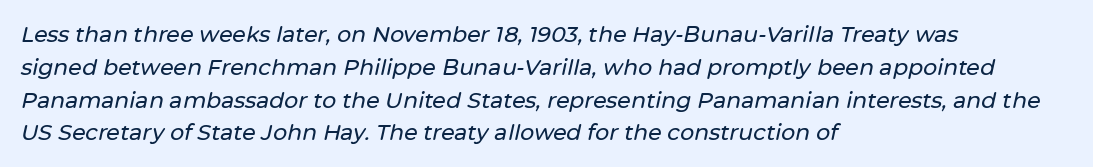
{"italic": "yes", "lean": "right", "slant_degrees": 12, "underline": "no", "align": "left", "line_spacing": "normal", "line_spacing_ratio": 1.49, "letter_spacing": "normal", "letter_spacing_em": 0.0, "glyph_px": 22}
